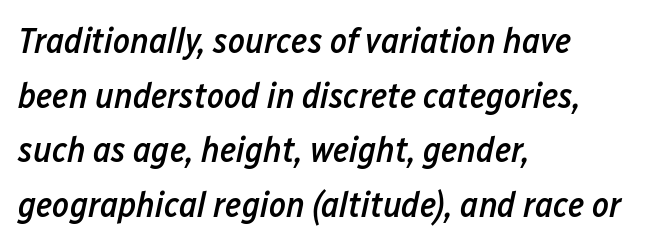
Leading matches the norm, producing a regular column. Is the type bold? Partly — it's a semibold, heavier than regular but not fully bold. There's an unmistakable incline to the writing here. Caption: multi-line text, flush left, ragged right.
